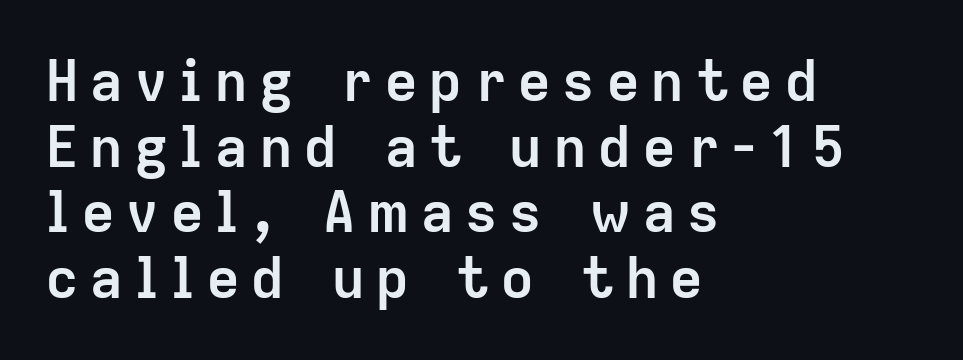
The image shows 57 px semibold sans-serif type, upright; set left-aligned, tight line spacing (1.15x), not underlined; low stroke contrast and a medium x-height.
